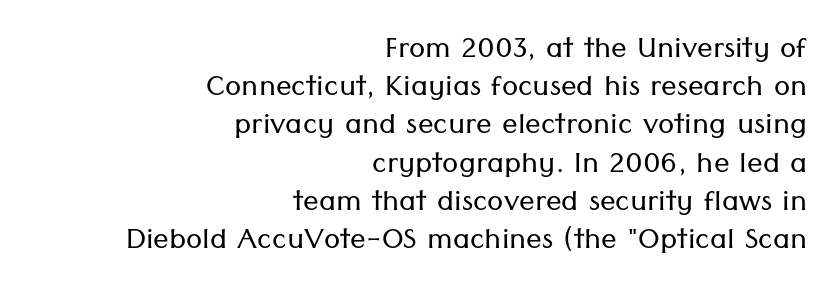
{"serif": "no", "italic": "no", "bold": "no", "weight": "light", "width": "normal", "stroke_contrast": "low", "x_height": "medium", "monospaced": "no", "underline": "no", "align": "right", "line_spacing": "tight", "line_spacing_ratio": 0.98, "letter_spacing": "normal", "letter_spacing_em": 0.0, "glyph_px": 39}
